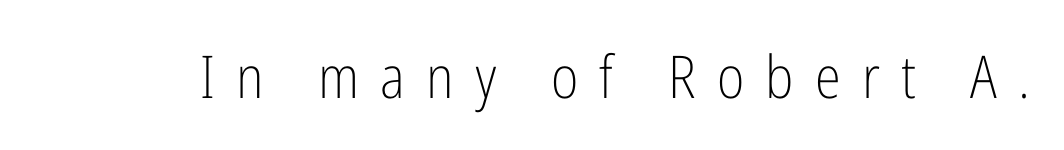
Q: Is the text bold? A: No.
Q: Is the text italic (slanted)? A: No, it is upright.
Q: Is the typeface a serif or a sans-serif typeface? A: Sans-serif.
Q: Is the text underlined? A: No.
Q: Is the spacing between letters normal or unusually wide? A: Unusually wide.
Q: Width (condensed, normal, or wide)? A: Condensed.
Q: Stroke contrast? A: Low.
Q: x-height? A: Medium.
Q: Monospaced? A: No.
